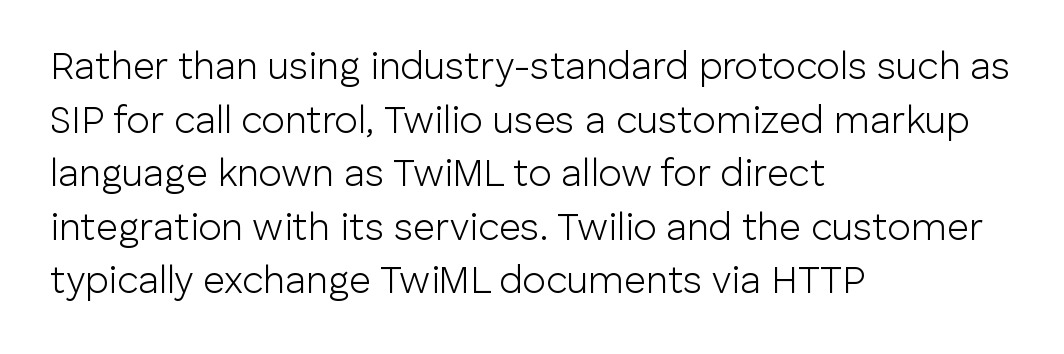
Q: Is the text bold? A: No.
Q: Is the text italic (slanted)? A: No, it is upright.
Q: Is the typeface a serif or a sans-serif typeface? A: Sans-serif.
Q: Is the text underlined? A: No.
Q: How is the paragraph aligned? A: Left-aligned.
Q: Is the spacing between letters normal or unusually wide? A: Normal.
Q: Is the spacing between lines tight, normal or loose? A: Normal.
Q: Width (condensed, normal, or wide)? A: Normal.
Q: Stroke contrast? A: Low.
Q: x-height? A: Medium.
Q: Monospaced? A: No.
